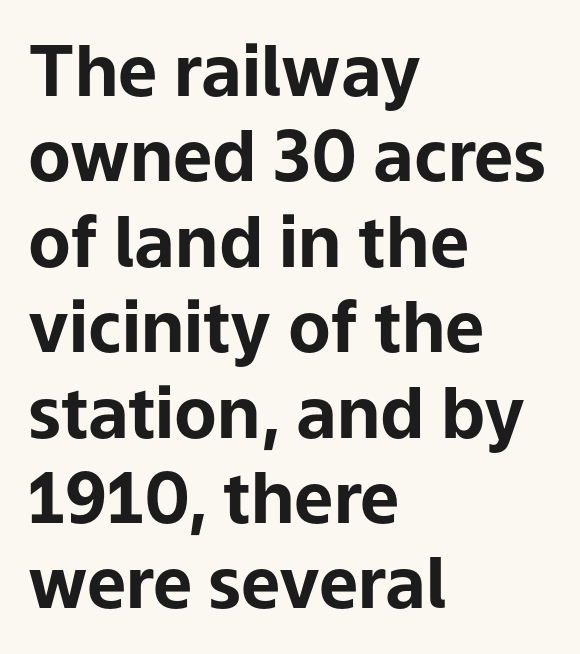
Q: Is the text bold? A: Yes.
Q: Is the text italic (slanted)? A: No, it is upright.
Q: Is the typeface a serif or a sans-serif typeface? A: Sans-serif.
Q: Is the text underlined? A: No.
Q: How is the paragraph aligned? A: Left-aligned.
Q: Is the spacing between letters normal or unusually wide? A: Normal.
Q: Width (condensed, normal, or wide)? A: Normal.
Q: Stroke contrast? A: Low.
Q: x-height? A: Medium.
Q: Monospaced? A: No.
